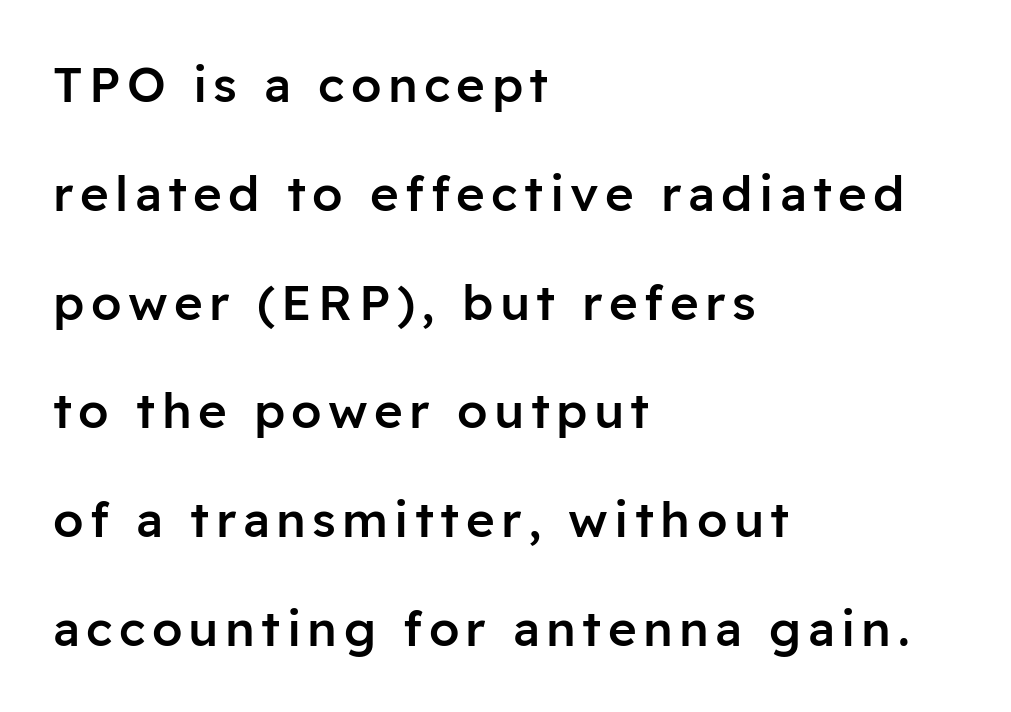
{"serif": "no", "italic": "no", "bold": "semi", "weight": "semibold", "width": "normal", "stroke_contrast": "low", "x_height": "medium", "monospaced": "no", "underline": "no", "align": "left", "line_spacing": "loose", "line_spacing_ratio": 2.22, "glyph_px": 49}
